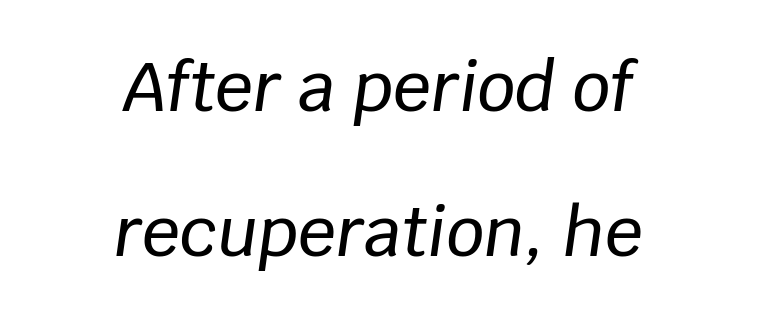
Q: Is the text italic (slanted)? A: Yes, it leans right by about 8 degrees.
Q: Is the text underlined? A: No.
Q: How is the paragraph aligned? A: Centered.
Q: Is the spacing between letters normal or unusually wide? A: Normal.
Q: Is the spacing between lines tight, normal or loose? A: Loose.
Q: Width (condensed, normal, or wide)? A: Normal.
Q: Stroke contrast? A: Low.
Q: x-height? A: Large.
Q: Monospaced? A: No.
